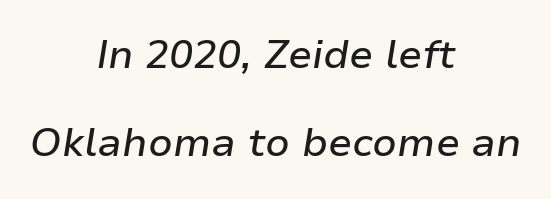
{"italic": "yes", "lean": "right", "slant_degrees": 9, "width": "normal", "stroke_contrast": "low", "x_height": "medium", "monospaced": "no", "underline": "no", "align": "center", "line_spacing": "loose", "line_spacing_ratio": 2.21, "letter_spacing": "normal", "letter_spacing_em": 0.0, "glyph_px": 40}
